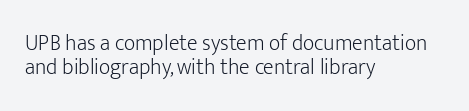
These lines stack with their left ends in a neat column. Is there much room between lines? No — they nearly touch. Observe the ordinary spacing: letters are neighbours, not strangers. Decoration check: the copy has no underline. The font sits on the lighter half of the weight spectrum, regular included.
